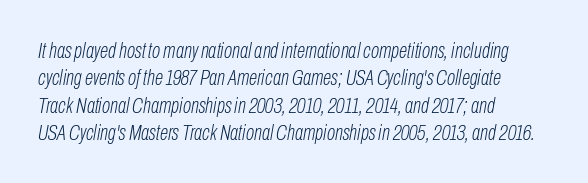
Q: Is the text bold? A: No.
Q: Is the text italic (slanted)? A: Yes, it leans right by about 10 degrees.
Q: Is the text underlined? A: No.
Q: How is the paragraph aligned? A: Left-aligned.
Q: Is the spacing between letters normal or unusually wide? A: Normal.
